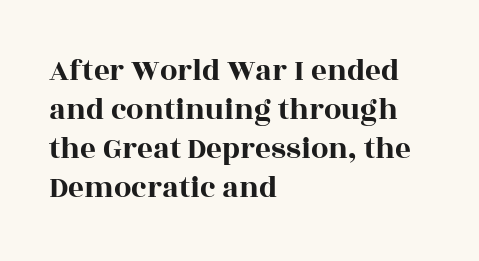
{"serif": "yes", "italic": "no", "width": "wide", "x_height": "large", "monospaced": "no", "underline": "no", "align": "left", "line_spacing": "normal", "line_spacing_ratio": 1.26, "letter_spacing": "normal", "letter_spacing_em": 0.0, "glyph_px": 31}
